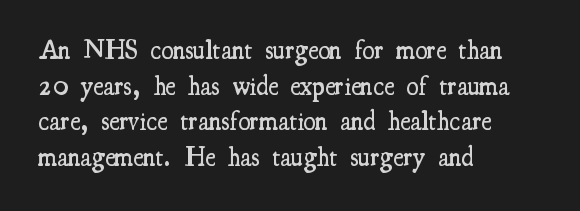
{"italic": "no", "bold": "semi", "underline": "no", "align": "left", "line_spacing": "normal", "line_spacing_ratio": 1.32, "letter_spacing": "normal", "letter_spacing_em": 0.0, "glyph_px": 27}
